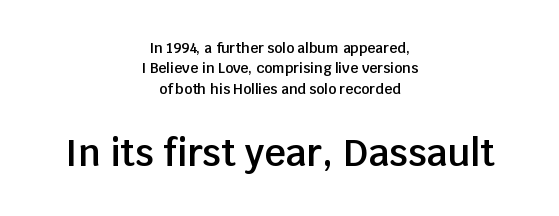
The image shows 37 px semibold sans-serif type, upright; set centered, normal line spacing (1.45x), normal letter spacing, not underlined; the second (bottom) block is 2.64x larger; low stroke contrast and a large x-height.
